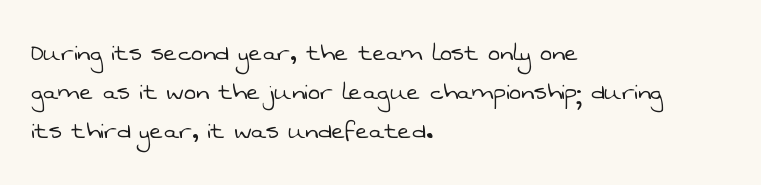
{"serif": "no", "bold": "no", "weight": "light", "width": "normal", "stroke_contrast": "low", "x_height": "medium", "monospaced": "no", "underline": "no", "align": "left", "line_spacing": "normal", "line_spacing_ratio": 1.35, "letter_spacing": "normal", "letter_spacing_em": 0.0, "glyph_px": 29}
